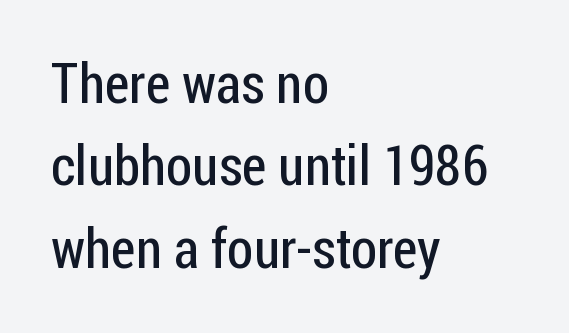
These lines are rendered in a variable-pitch font. Is the block centered? No — it sits flush against the left margin. In terms of letterform style, serifs are entirely absent. The letters stand straight up with perfectly vertical stems.
